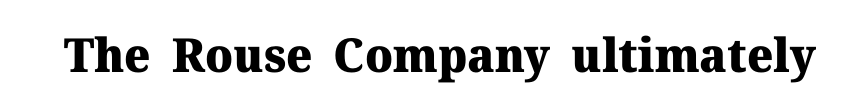
The image shows 47 px heavy serif type, upright; set normal letter spacing, not underlined; medium stroke contrast and a medium x-height.
